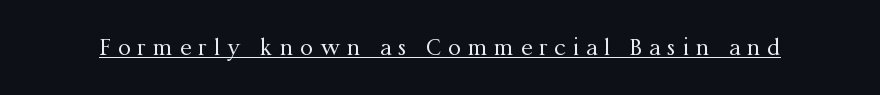
{"italic": "no", "bold": "no", "underline": "yes", "letter_spacing": "wide", "letter_spacing_em": 0.3, "glyph_px": 23}
